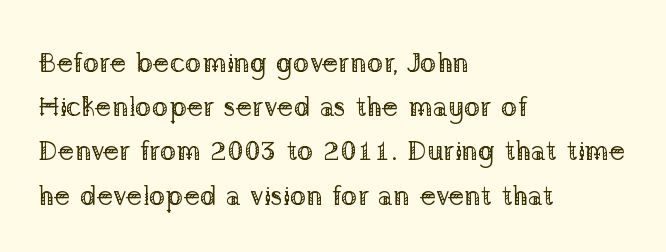
The image shows 28 px regular-weight serif type, upright; set left-aligned, normal line spacing (1.58x), normal letter spacing, not underlined; low stroke contrast and a medium x-height.
